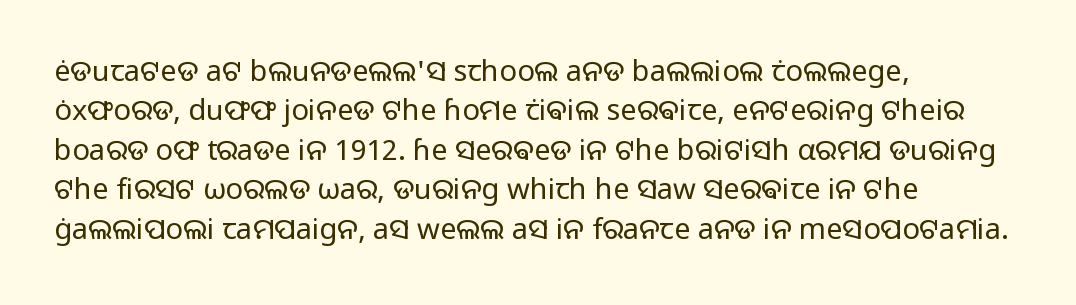
Q: Is the text bold? A: No.
Q: Is the text italic (slanted)? A: No, it is upright.
Q: Is the typeface a serif or a sans-serif typeface? A: Sans-serif.
Q: Is the text underlined? A: No.
Q: How is the paragraph aligned? A: Left-aligned.
Q: Is the spacing between letters normal or unusually wide? A: Normal.
Q: Is the spacing between lines tight, normal or loose? A: Normal.
Q: Width (condensed, normal, or wide)? A: Normal.
Q: Stroke contrast? A: Low.
Q: x-height? A: Medium.
Q: Monospaced? A: No.
